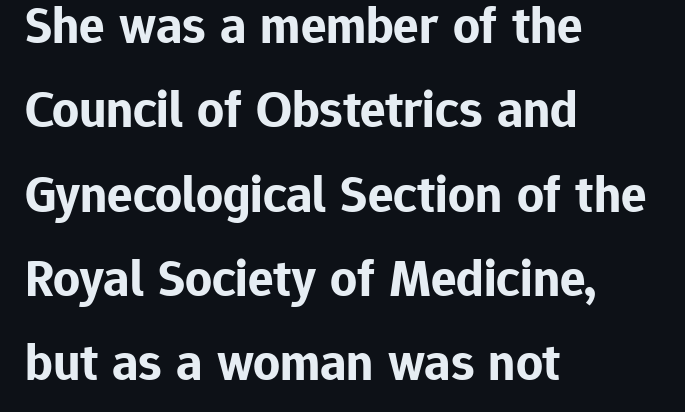
{"serif": "no", "italic": "no", "bold": "yes", "weight": "bold", "width": "normal", "stroke_contrast": "low", "x_height": "medium", "monospaced": "no", "underline": "no", "align": "left", "line_spacing": "normal", "line_spacing_ratio": 1.59, "letter_spacing": "normal", "letter_spacing_em": 0.0, "glyph_px": 53}
